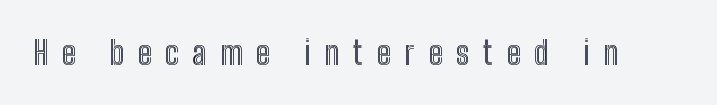
{"italic": "no", "width": "condensed", "x_height": "medium", "monospaced": "no", "underline": "no", "letter_spacing": "wide", "letter_spacing_em": 0.42, "glyph_px": 32}
